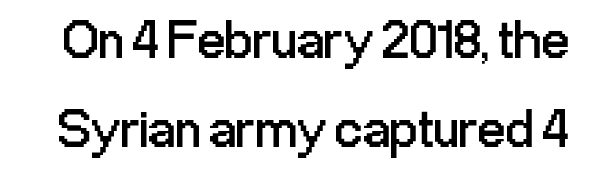
Q: Is the text bold? A: No.
Q: Is the text italic (slanted)? A: No, it is upright.
Q: Is the typeface a serif or a sans-serif typeface? A: Sans-serif.
Q: Is the text underlined? A: No.
Q: Is the spacing between letters normal or unusually wide? A: Normal.
Q: Is the spacing between lines tight, normal or loose? A: Normal.
Q: Width (condensed, normal, or wide)? A: Condensed.
Q: Stroke contrast? A: Low.
Q: x-height? A: Medium.
Q: Monospaced? A: No.
